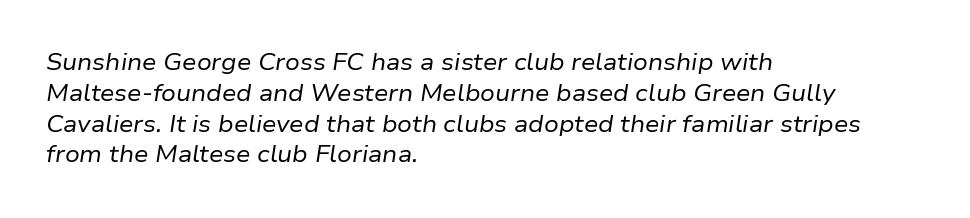
Q: Is the text bold? A: No.
Q: Is the text italic (slanted)? A: Yes, it leans right by about 9 degrees.
Q: Is the text underlined? A: No.
Q: How is the paragraph aligned? A: Left-aligned.
Q: Is the spacing between letters normal or unusually wide? A: Normal.
Q: Is the spacing between lines tight, normal or loose? A: Normal.
